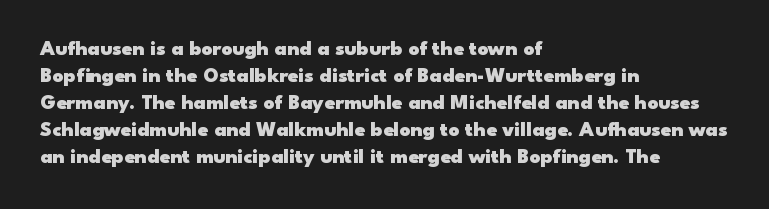
{"italic": "no", "bold": "yes", "underline": "no", "align": "left", "line_spacing": "normal", "line_spacing_ratio": 1.29, "letter_spacing": "normal", "letter_spacing_em": 0.0, "glyph_px": 21}
